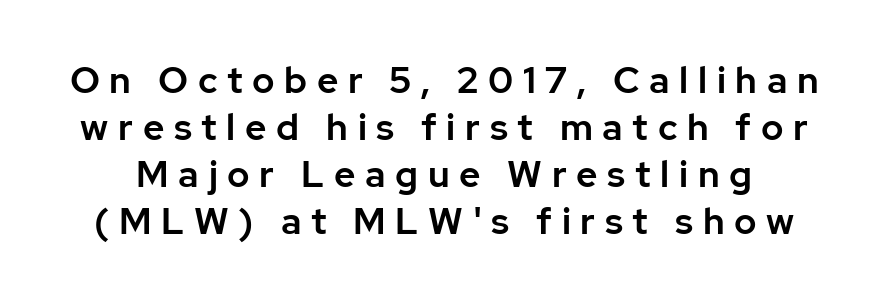
Q: Is the text italic (slanted)? A: No, it is upright.
Q: Is the typeface a serif or a sans-serif typeface? A: Sans-serif.
Q: Is the text underlined? A: No.
Q: Is the spacing between letters normal or unusually wide? A: Unusually wide.
Q: Is the spacing between lines tight, normal or loose? A: Normal.
Q: Width (condensed, normal, or wide)? A: Normal.
Q: Stroke contrast? A: Low.
Q: x-height? A: Medium.
Q: Monospaced? A: No.
